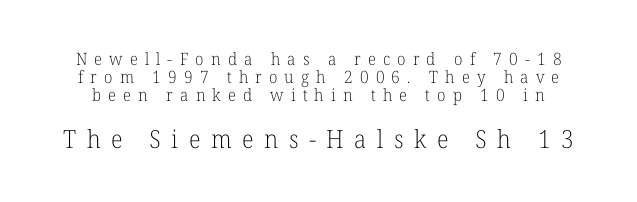
The image shows 25 px text type, upright; set tight line spacing (1.07x), unusually wide letter spacing (+0.42 em), not underlined; the second (bottom) block is 1.47x larger.
